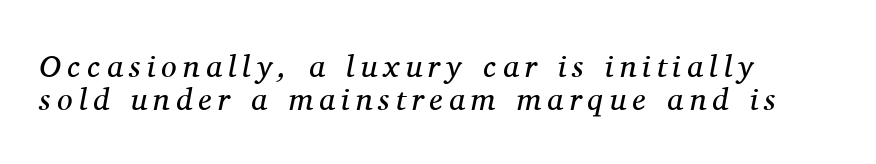
{"serif": "yes", "italic": "yes", "lean": "right", "slant_degrees": 11, "bold": "no", "weight": "regular", "width": "normal", "stroke_contrast": "medium", "x_height": "medium", "monospaced": "no", "underline": "no", "align": "left", "line_spacing": "tight", "line_spacing_ratio": 1.07, "letter_spacing": "wide", "letter_spacing_em": 0.2, "glyph_px": 31}
